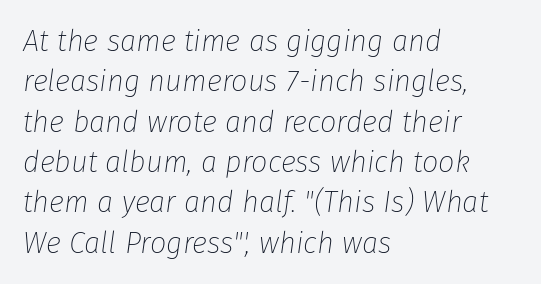
The image shows 29 px thin type, italic (leaning right); set left-aligned, normal line spacing (1.39x), normal letter spacing, not underlined; low stroke contrast and a medium x-height.
